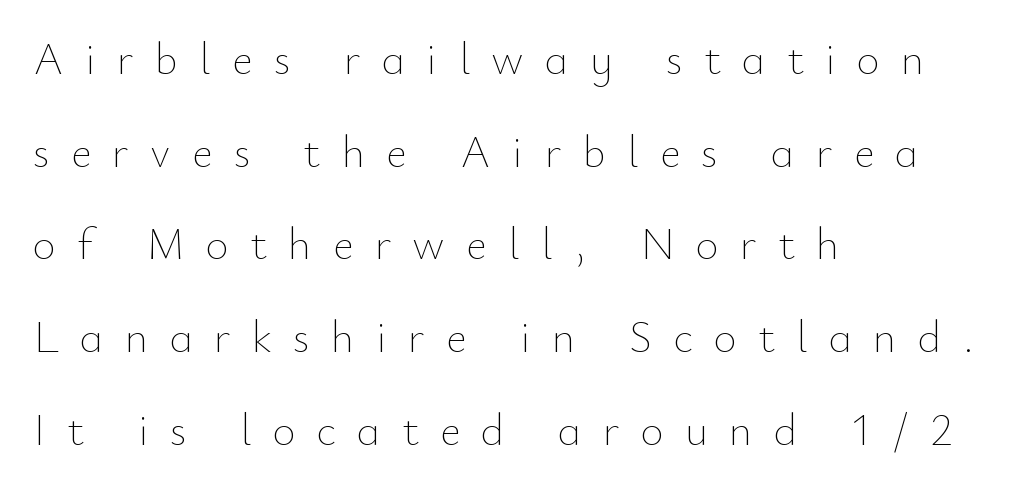
The font is comparable to plain body text, perhaps lighter. Leading is clearly above the norm, producing a sparse column. Do the characters align in a grid? No, the font is proportional. Inter-character spacing is expanded well beyond the font's built-in metrics. The paragraph shown leans on its left margin. Posture: vertical.
